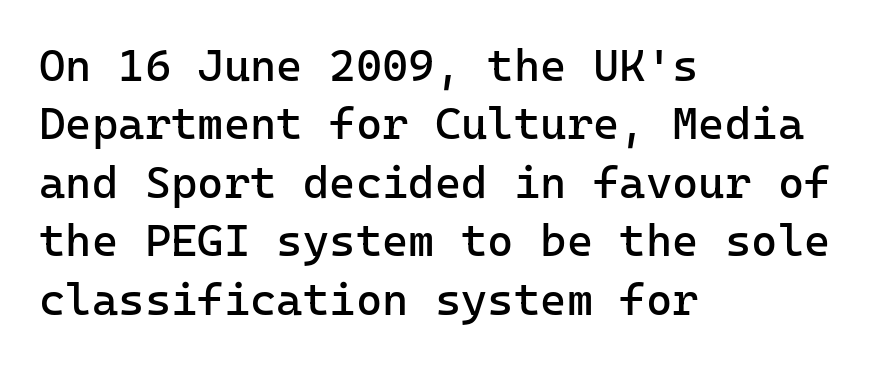
Q: Is the text bold? A: No.
Q: Is the text italic (slanted)? A: No, it is upright.
Q: Is the typeface a serif or a sans-serif typeface? A: Sans-serif.
Q: Is the text underlined? A: No.
Q: How is the paragraph aligned? A: Left-aligned.
Q: Is the spacing between letters normal or unusually wide? A: Normal.
Q: Is the spacing between lines tight, normal or loose? A: Normal.
Q: Width (condensed, normal, or wide)? A: Normal.
Q: Stroke contrast? A: Low.
Q: x-height? A: Medium.
